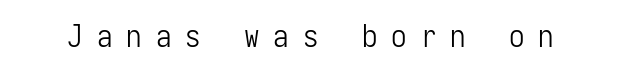
Posture: vertical. You could count columns in this text — the font is strictly monospaced. The strip under each line holds only bare page. The font family rendered here belongs to the sans-serif group. Each stroke keeps to a modest, everyday thickness or less.
